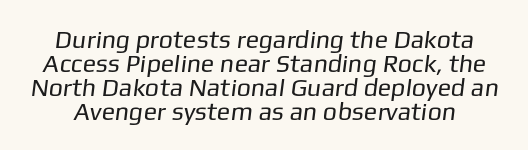
{"bold": "no", "underline": "no", "line_spacing": "tight", "line_spacing_ratio": 0.96, "letter_spacing": "normal", "letter_spacing_em": 0.0, "glyph_px": 25}
